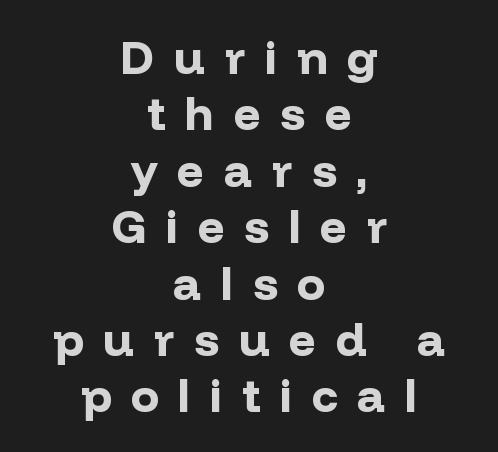
Q: Is the text bold? A: Yes.
Q: Is the text italic (slanted)? A: No, it is upright.
Q: Is the typeface a serif or a sans-serif typeface? A: Sans-serif.
Q: Is the text underlined? A: No.
Q: How is the paragraph aligned? A: Centered.
Q: Is the spacing between letters normal or unusually wide? A: Unusually wide.
Q: Width (condensed, normal, or wide)? A: Normal.
Q: Stroke contrast? A: Low.
Q: x-height? A: Medium.
Q: Monospaced? A: No.
